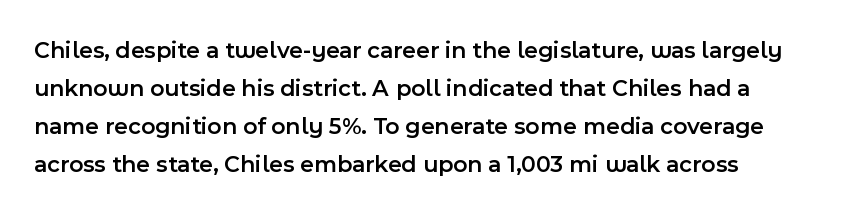
Every character sits straight up, as roman type does. Each new line begins a customary step beneath the previous one. Anything drawn beneath the words? Only blank space. Look at the tracking — it's just the regular setting, nothing added. The sample has been set in demibold, a notch under bold.
